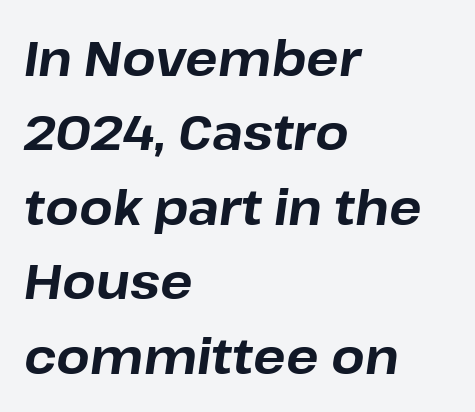
{"italic": "yes", "lean": "right", "slant_degrees": 8, "bold": "yes", "weight": "bold", "width": "normal", "stroke_contrast": "low", "x_height": "medium", "monospaced": "no", "underline": "no", "align": "left", "line_spacing": "normal", "line_spacing_ratio": 1.55, "letter_spacing": "normal", "letter_spacing_em": 0.0, "glyph_px": 48}
